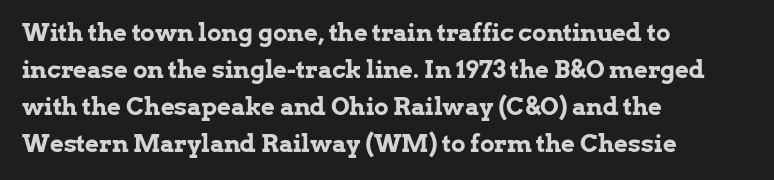
The image shows 24 px bold type, upright; set left-aligned, normal line spacing (1.54x), normal letter spacing, not underlined.
